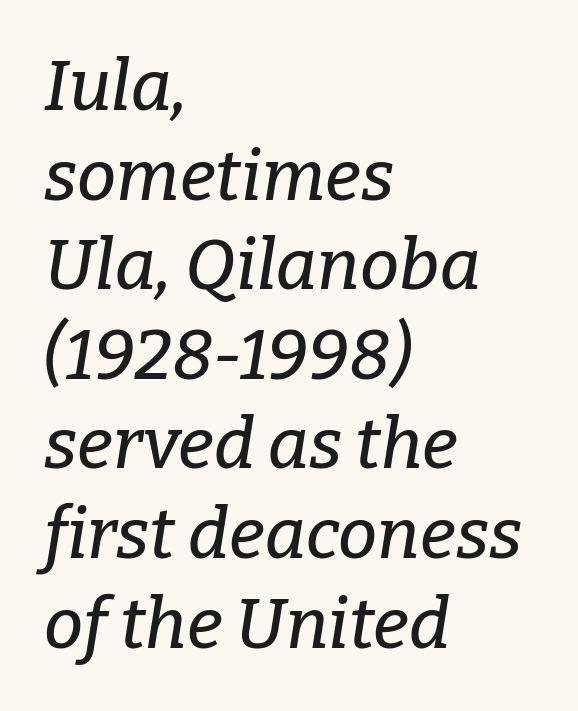
These lines keep a tight, regular rhythm from letter to letter. You could not count columns in this text — the font is proportionally spaced. The foot of each line stays bare and open. These lines were composed using italics. Serifs: yes, visible at the terminals of the letterforms. Every row of glyphs begins at an identical x-position on the left.
